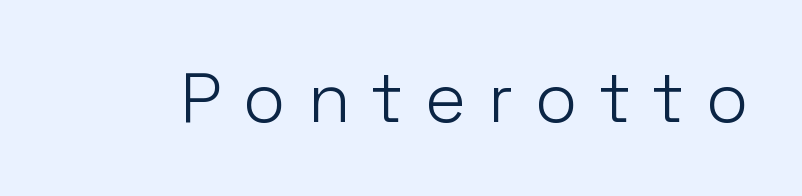
Q: Is the text bold? A: No.
Q: Is the text italic (slanted)? A: No, it is upright.
Q: Is the typeface a serif or a sans-serif typeface? A: Sans-serif.
Q: Is the text underlined? A: No.
Q: Is the spacing between letters normal or unusually wide? A: Unusually wide.
Q: Width (condensed, normal, or wide)? A: Normal.
Q: Stroke contrast? A: Low.
Q: x-height? A: Medium.
Q: Monospaced? A: No.
